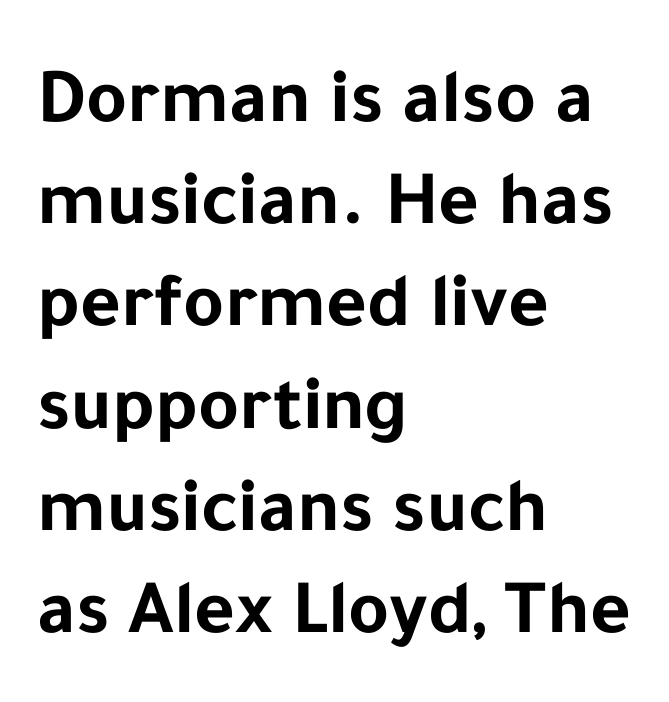
The image shows 78 px bold sans-serif type, upright; set left-aligned, normal line spacing (1.31x), normal letter spacing, not underlined; low stroke contrast and a medium x-height.
